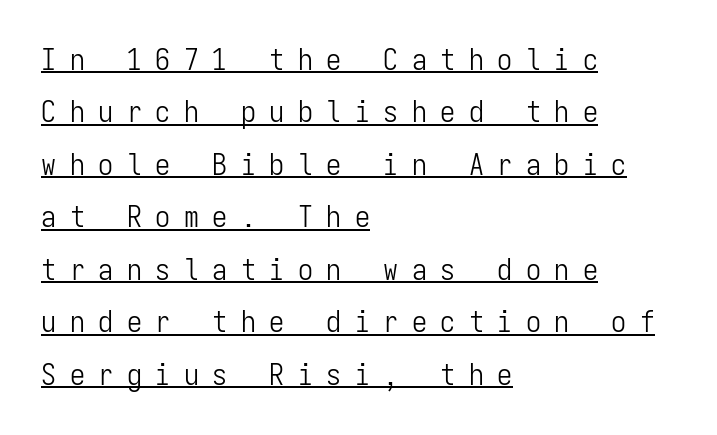
Q: Is the text bold? A: No.
Q: Is the text italic (slanted)? A: No, it is upright.
Q: Is the typeface a serif or a sans-serif typeface? A: Sans-serif.
Q: Is the text underlined? A: Yes.
Q: How is the paragraph aligned? A: Left-aligned.
Q: Is the spacing between letters normal or unusually wide? A: Unusually wide.
Q: Width (condensed, normal, or wide)? A: Condensed.
Q: Stroke contrast? A: Low.
Q: x-height? A: Medium.
Q: Monospaced? A: Yes.
